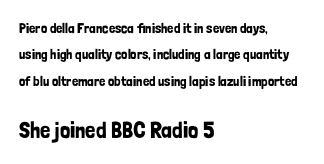
Q: Is the text italic (slanted)? A: No, it is upright.
Q: Is the text underlined? A: No.
Q: How is the paragraph aligned? A: Left-aligned.
Q: Is the spacing between letters normal or unusually wide? A: Normal.
Q: Which block of text is set in a larger size, the first (top) or the second (bottom)? A: The second (bottom) one.
